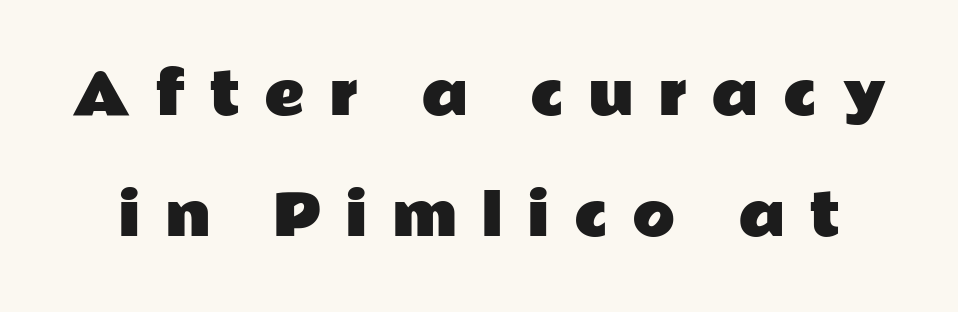
Unlike italic type, these characters show no tilt at all. No word sits above an underline. One glance says open: line gaps are wider than usual. These lines are rendered in a variable-pitch font.
